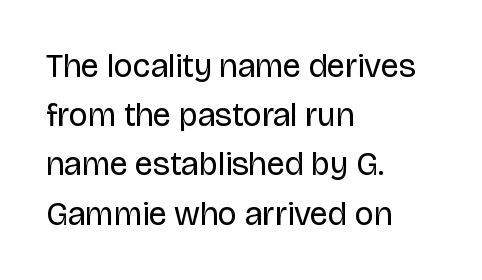
The image shows 33 px regular-weight sans-serif type, upright; set left-aligned, normal line spacing (1.49x), normal letter spacing, not underlined; low stroke contrast and a large x-height.
